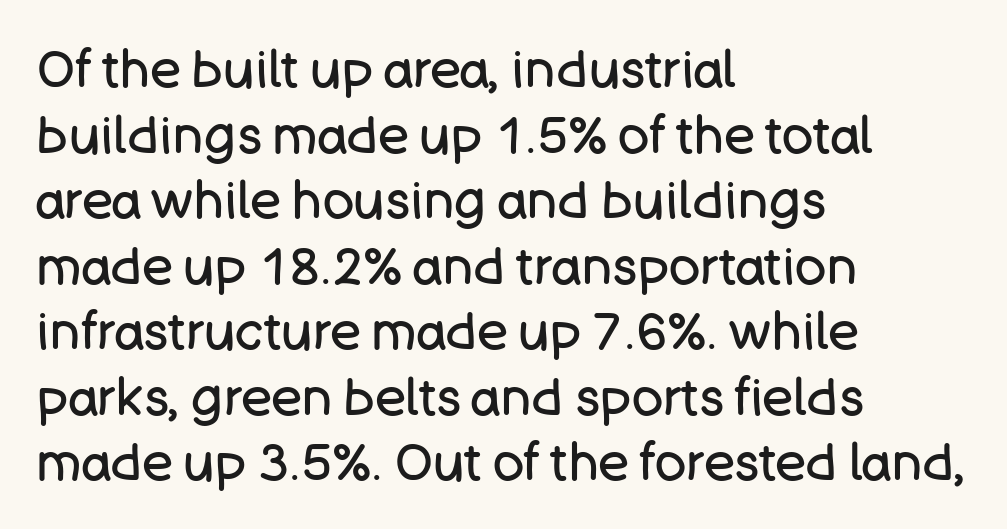
Q: Is the text bold? A: No.
Q: Is the text italic (slanted)? A: No, it is upright.
Q: Is the typeface a serif or a sans-serif typeface? A: Sans-serif.
Q: Is the text underlined? A: No.
Q: How is the paragraph aligned? A: Left-aligned.
Q: Is the spacing between letters normal or unusually wide? A: Normal.
Q: Is the spacing between lines tight, normal or loose? A: Normal.
Q: Width (condensed, normal, or wide)? A: Normal.
Q: Stroke contrast? A: Low.
Q: x-height? A: Large.
Q: Monospaced? A: No.
